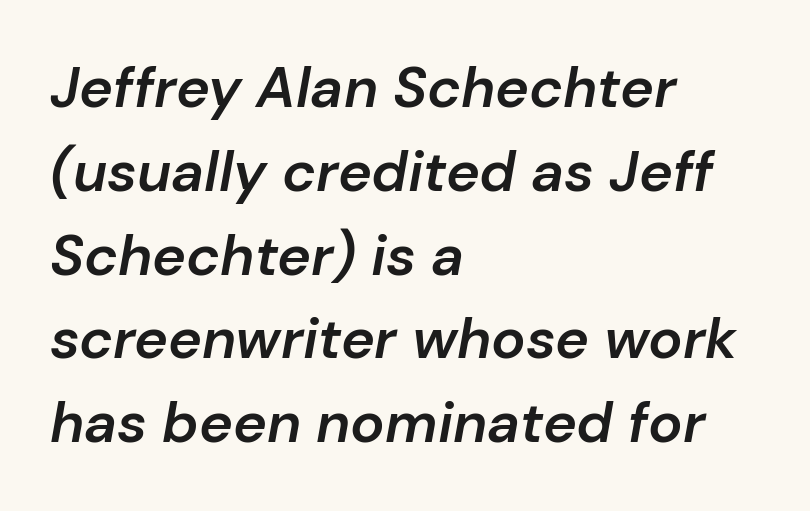
The image shows 57 px semibold type, italic (leaning right); set left-aligned, normal line spacing (1.47x), normal letter spacing, not underlined; low stroke contrast and a medium x-height.
